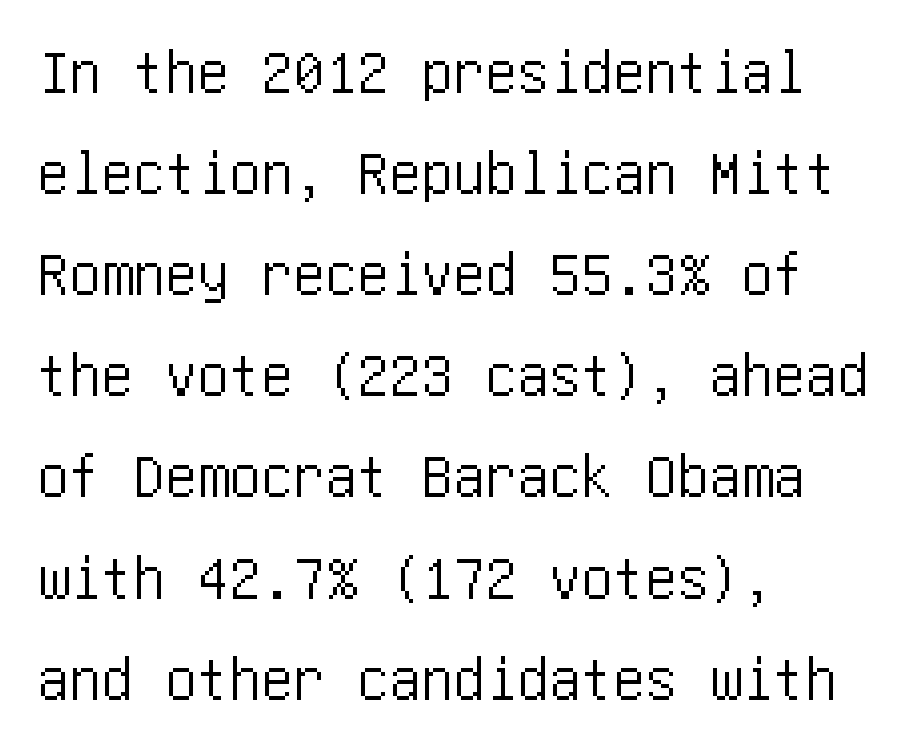
These lines are set flush left with a ragged right edge. Observe the ordinary spacing: letters are neighbours, not strangers. This sample uses a sans-serif face. Ascenders rise straight up at ninety degrees. Plain, unruled lines of type. Vertically, the passage feels balanced, rows spaced as you'd expect.
